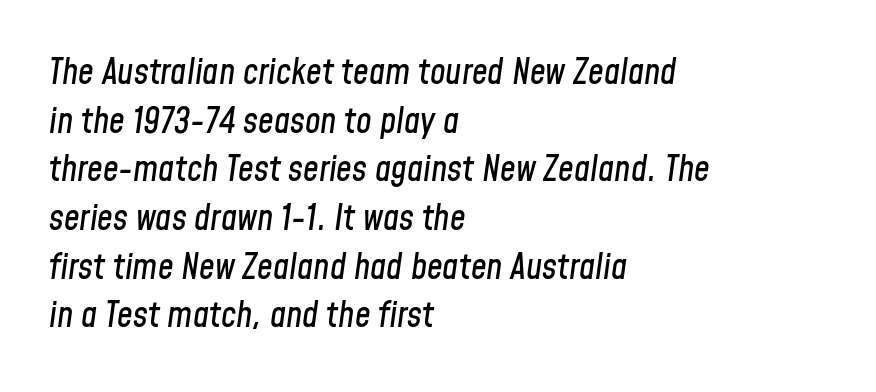
The line texture is even and compact thanks to regular tracking. Designer's note — italics engaged. Whoever set this chose a conventional vertical rhythm. The space beneath each line is pristine and unruled. Think of a printed novel: that variable character pitch is what you see here.
